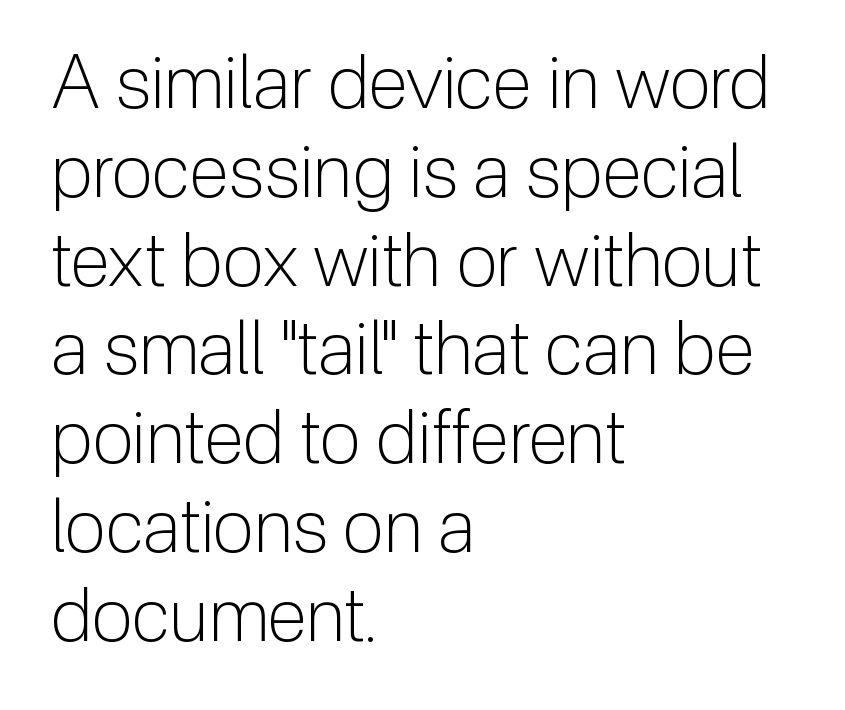
Caption: face not bold, strokes unweighted. The typesetter chose a ragged-right arrangement here. Unmarked baselines from the first word to the last. No feet cap the strokes, marking this as sans-serif type. Character widths vary here, with narrow letters taking less room than wide ones. Quick note: not italic, upright.
